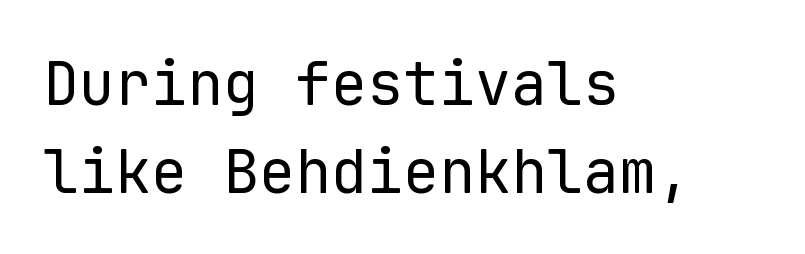
{"serif": "no", "italic": "no", "bold": "no", "weight": "regular", "width": "normal", "stroke_contrast": "low", "x_height": "medium", "monospaced": "yes", "underline": "no", "align": "left", "line_spacing": "normal", "line_spacing_ratio": 1.46, "letter_spacing": "normal", "letter_spacing_em": 0.0, "glyph_px": 60}
